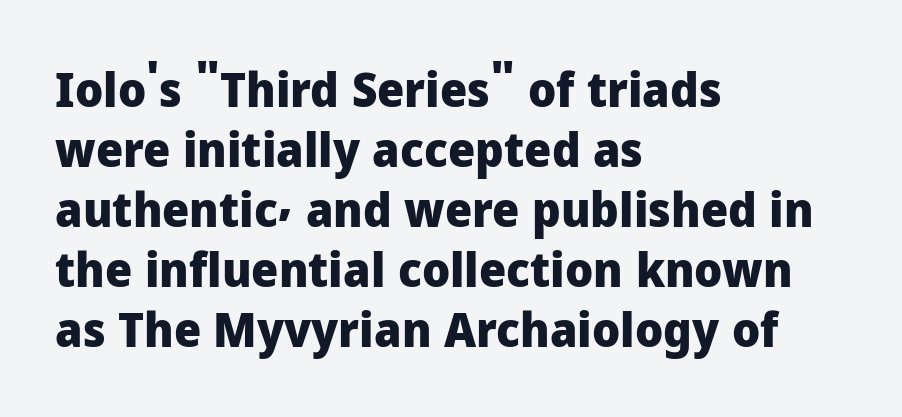
Varying glyph widths throughout — classic text-font behaviour. The setting favours the left margin, as ordinary paragraphs usually do. The specimen omits any rule beneath the text block's lines. Serif or sans? Sans — the stroke terminals are bare. Does the lettering tilt? It doesn't — this is upright. What's the leading like? Ordinary, nothing unusual.
